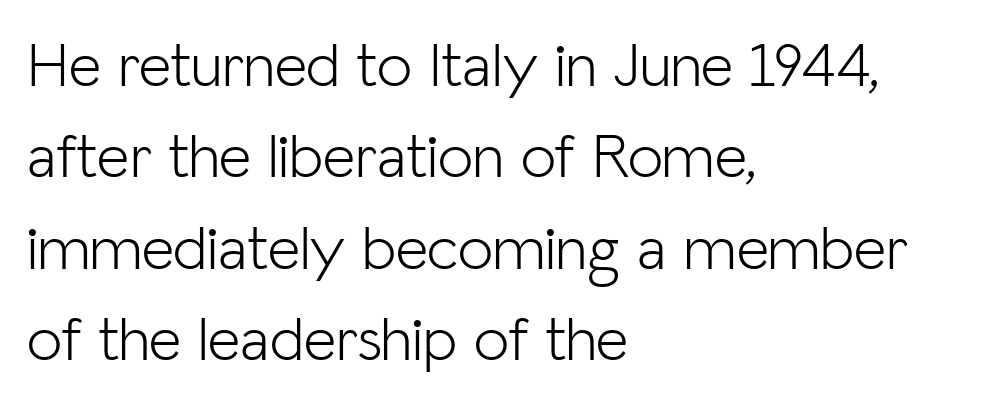
{"serif": "no", "italic": "no", "bold": "no", "weight": "light", "width": "normal", "stroke_contrast": "low", "x_height": "medium", "monospaced": "no", "underline": "no", "align": "left", "line_spacing": "normal", "line_spacing_ratio": 1.45, "letter_spacing": "normal", "letter_spacing_em": 0.0, "glyph_px": 63}
